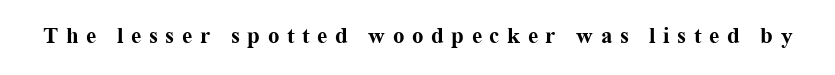
Q: Is the text bold? A: Yes.
Q: Is the text italic (slanted)? A: No, it is upright.
Q: Is the text underlined? A: No.
Q: Is the spacing between letters normal or unusually wide? A: Unusually wide.
